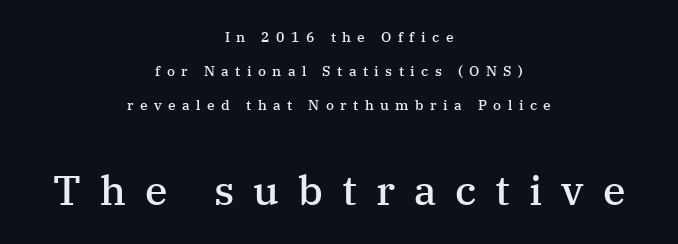
The image shows 41 px semibold serif type, upright; set centered, loose line spacing (2.43x), unusually wide letter spacing (+0.46 em), not underlined; the second (bottom) block is 2.93x larger; medium stroke contrast and a medium x-height.
